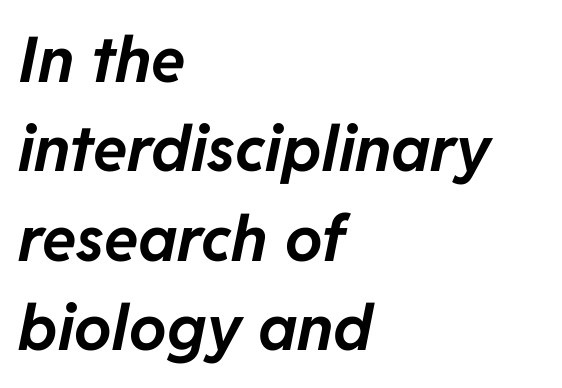
Notice how the passage keeps a crisp vertical edge on the left only. The space between consecutive lines is moderate. The strokes are fattened all the way to bold. Italic: yes, the glyphs are oblique. The letters advance in unequal steps, a hallmark of proportional type.
